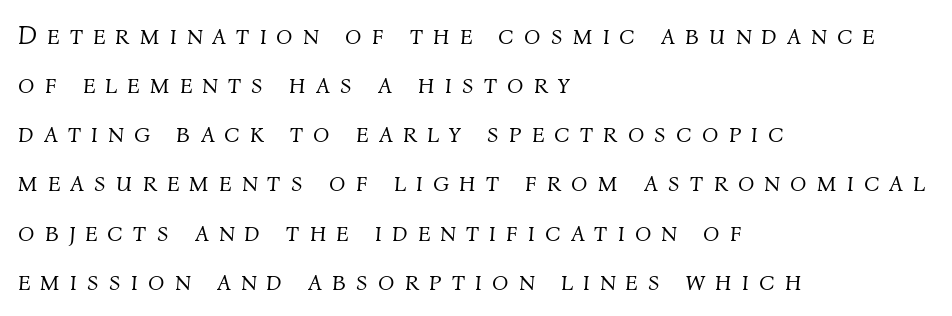
One-word summary of the alignment: left. Display-style spreading of the glyphs; the letterfit is very open. The gap between lines stays unmarked. An italicized treatment has been applied to the whole sample. These glyphs show unthickened strokes, regular width or finer.
